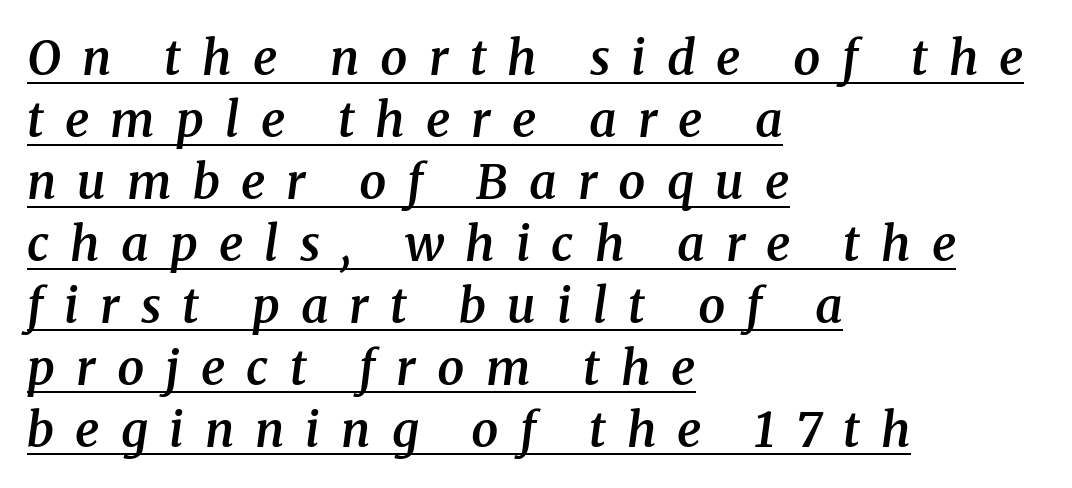
The image shows 48 px semibold serif type, italic (leaning right); set left-aligned, normal line spacing (1.29x), unusually wide letter spacing (+0.44 em), underlined; medium stroke contrast and a medium x-height.
